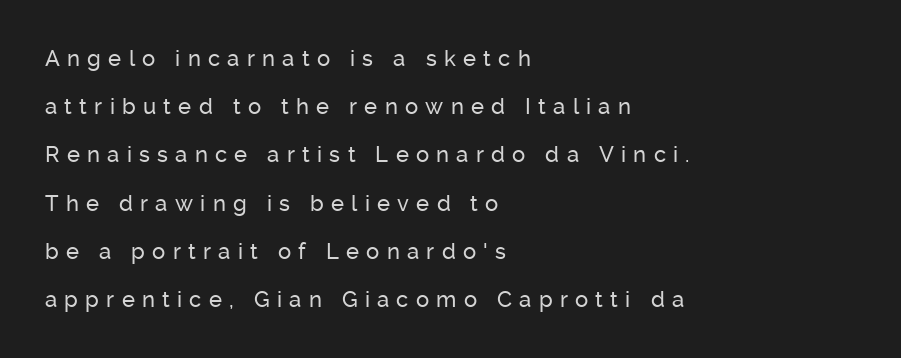
{"italic": "no", "underline": "no", "align": "left", "line_spacing": "loose", "line_spacing_ratio": 2.19, "letter_spacing": "wide", "letter_spacing_em": 0.33, "glyph_px": 22}
